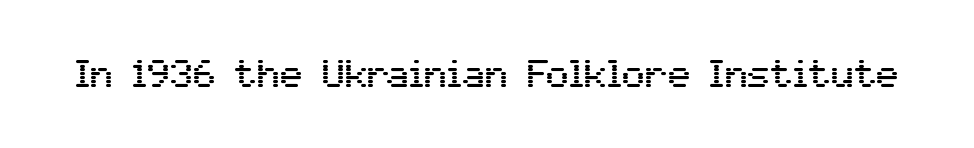
The space directly below the letters is spotless. Style check: upright. The font family rendered here belongs to the sans-serif group. Note the varied advance widths — an 'i' is clearly narrower than an 'm'.
